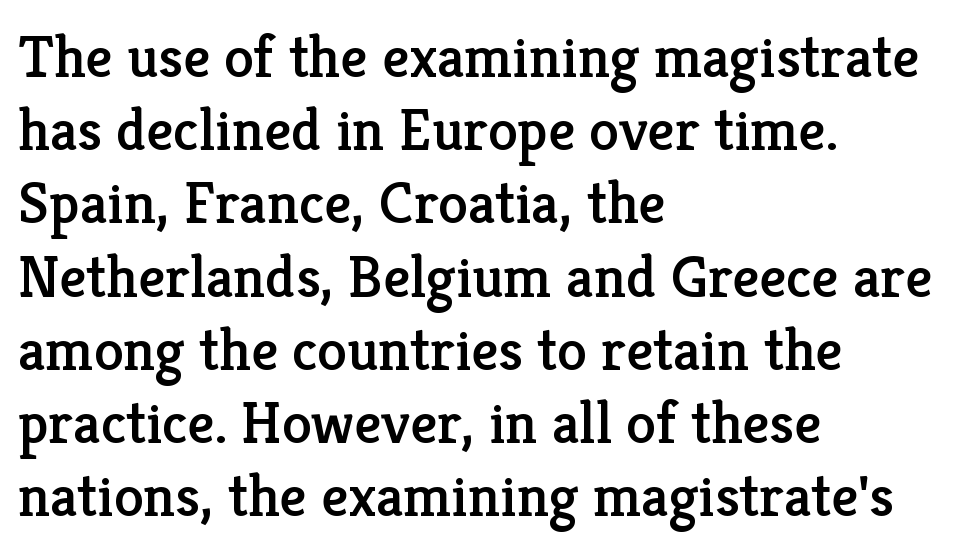
{"serif": "yes", "italic": "no", "width": "normal", "stroke_contrast": "low", "x_height": "medium", "monospaced": "no", "underline": "no", "align": "left", "line_spacing_ratio": 1.22, "letter_spacing": "normal", "letter_spacing_em": 0.0, "glyph_px": 60}
